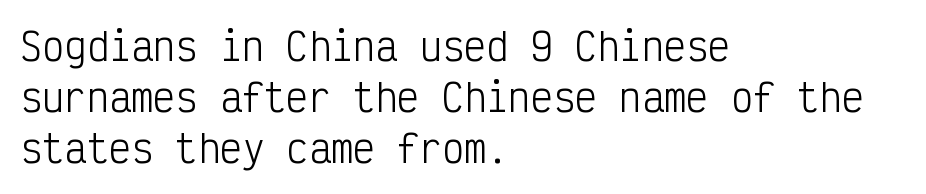
The image shows 37 px light, condensed sans-serif type, upright, monospaced; set left-aligned, normal line spacing (1.38x), normal letter spacing, not underlined; low stroke contrast and a medium x-height.
